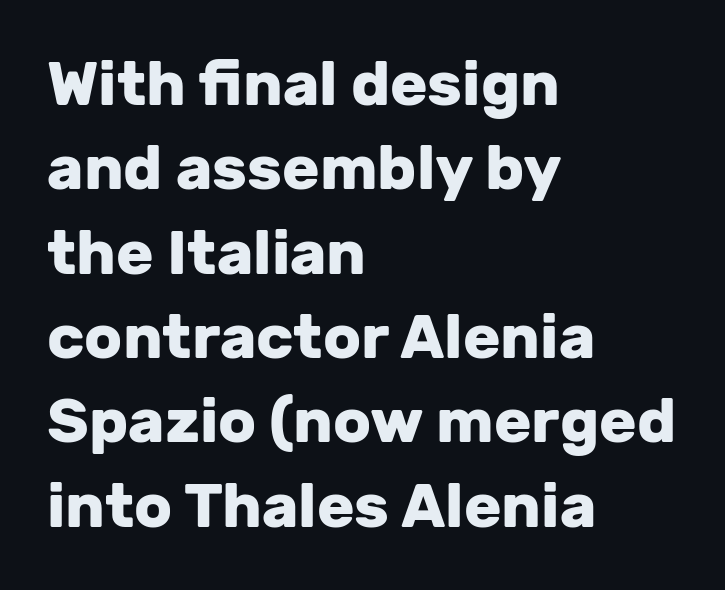
The image shows 62 px heavy sans-serif type, upright; set left-aligned, normal line spacing (1.36x), normal letter spacing, not underlined; low stroke contrast and a medium x-height.
